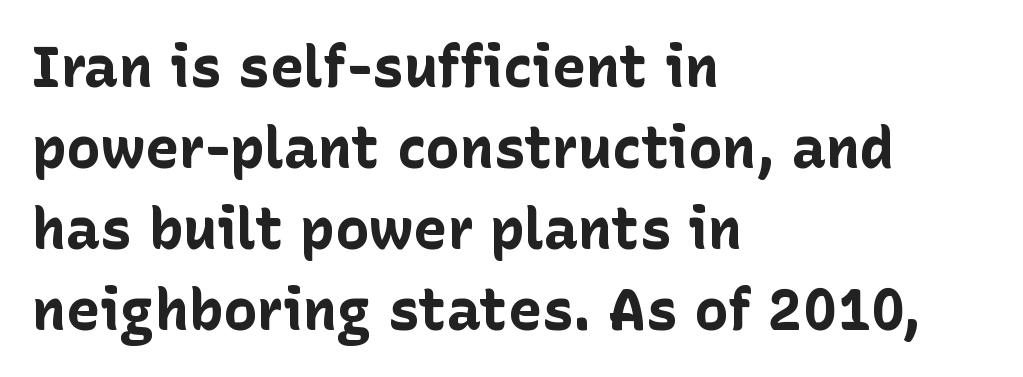
{"serif": "no", "italic": "no", "bold": "yes", "weight": "bold", "width": "normal", "stroke_contrast": "low", "x_height": "medium", "monospaced": "no", "underline": "no", "align": "left", "line_spacing": "normal", "line_spacing_ratio": 1.42, "letter_spacing": "normal", "letter_spacing_em": 0.0, "glyph_px": 57}
